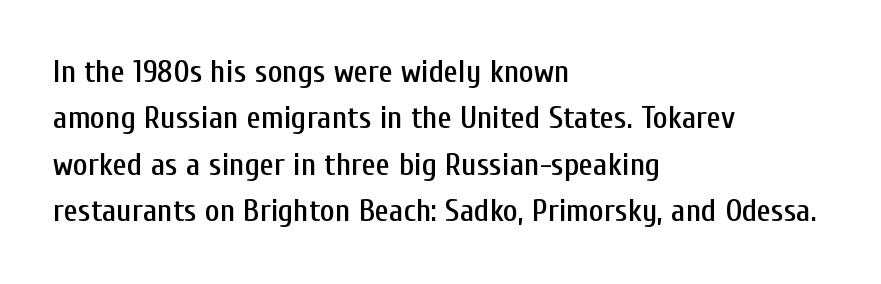
{"serif": "no", "italic": "no", "width": "condensed", "stroke_contrast": "low", "x_height": "medium", "monospaced": "no", "underline": "no", "align": "left", "line_spacing": "normal", "line_spacing_ratio": 1.45, "letter_spacing": "normal", "letter_spacing_em": 0.0, "glyph_px": 32}
